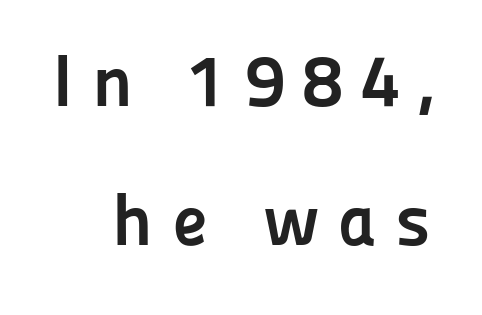
The image shows 73 px semibold sans-serif type, upright; set loose line spacing (1.9x), unusually wide letter spacing (+0.26 em), not underlined; low stroke contrast and a medium x-height.
